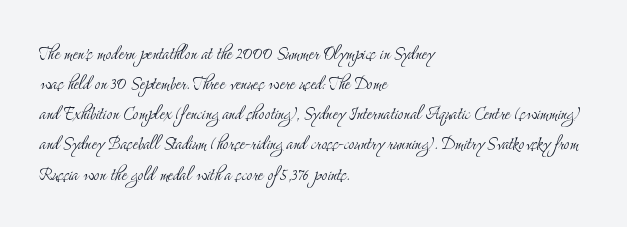
The letterforms sit shoulder to shoulder at normal distance. The space directly below the letters is spotless. Counters stay open thanks to moderate or lighter strokes. The vertical gap from one line to the next is medium. The ragged edge is on the right, which tells us the setting is flush left.
